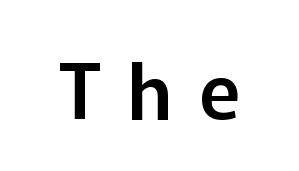
How are the letters spaced? Widely, with obvious added tracking. Honestly, there is no underline to notice here at all. The letters advance in unequal steps, a hallmark of proportional type. The type family on display is of the sans-serif kind. The lines in this sample share a center point and differ in where they start and stop. Upright lettering throughout.
